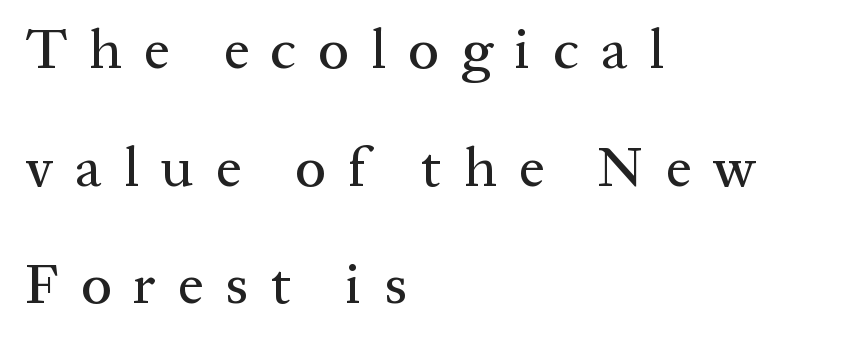
Q: Is the text italic (slanted)? A: No, it is upright.
Q: Is the typeface a serif or a sans-serif typeface? A: Serif.
Q: Is the text underlined? A: No.
Q: How is the paragraph aligned? A: Left-aligned.
Q: Is the spacing between letters normal or unusually wide? A: Unusually wide.
Q: Is the spacing between lines tight, normal or loose? A: Loose.
Q: Width (condensed, normal, or wide)? A: Normal.
Q: Stroke contrast? A: Medium.
Q: x-height? A: Medium.
Q: Monospaced? A: No.
